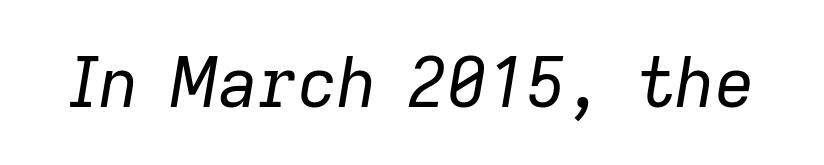
{"italic": "yes", "lean": "right", "slant_degrees": 9, "bold": "no", "weight": "regular", "width": "normal", "stroke_contrast": "low", "x_height": "medium", "monospaced": "no", "underline": "no", "letter_spacing": "normal", "letter_spacing_em": 0.0, "glyph_px": 69}
